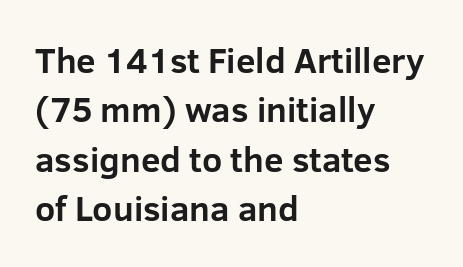
The setting favours the left margin, as ordinary paragraphs usually do. Quick note: not italic, upright. These lines sit exactly where default settings would place them. Check under the words: just untouched page. Varying glyph widths throughout — classic text-font behaviour. Is the type bold? Yes — the strokes are clearly thick and heavy.
